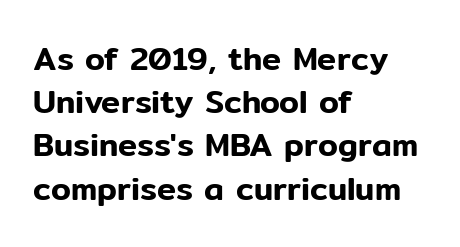
Q: Is the text italic (slanted)? A: No, it is upright.
Q: Is the typeface a serif or a sans-serif typeface? A: Sans-serif.
Q: Is the text underlined? A: No.
Q: How is the paragraph aligned? A: Left-aligned.
Q: Is the spacing between letters normal or unusually wide? A: Normal.
Q: Is the spacing between lines tight, normal or loose? A: Normal.
Q: Width (condensed, normal, or wide)? A: Normal.
Q: Stroke contrast? A: Low.
Q: x-height? A: Medium.
Q: Monospaced? A: No.
